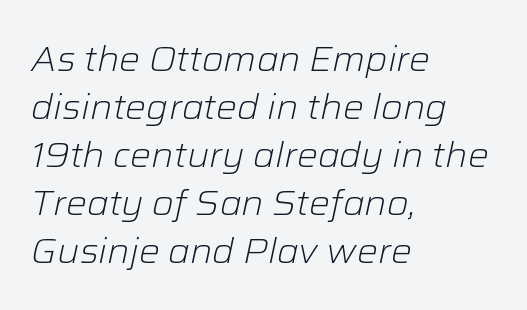
{"italic": "yes", "lean": "right", "slant_degrees": 12, "bold": "no", "weight": "light", "width": "normal", "stroke_contrast": "low", "x_height": "medium", "monospaced": "no", "underline": "no", "align": "left", "line_spacing": "normal", "line_spacing_ratio": 1.37, "letter_spacing": "normal", "letter_spacing_em": 0.0, "glyph_px": 35}
